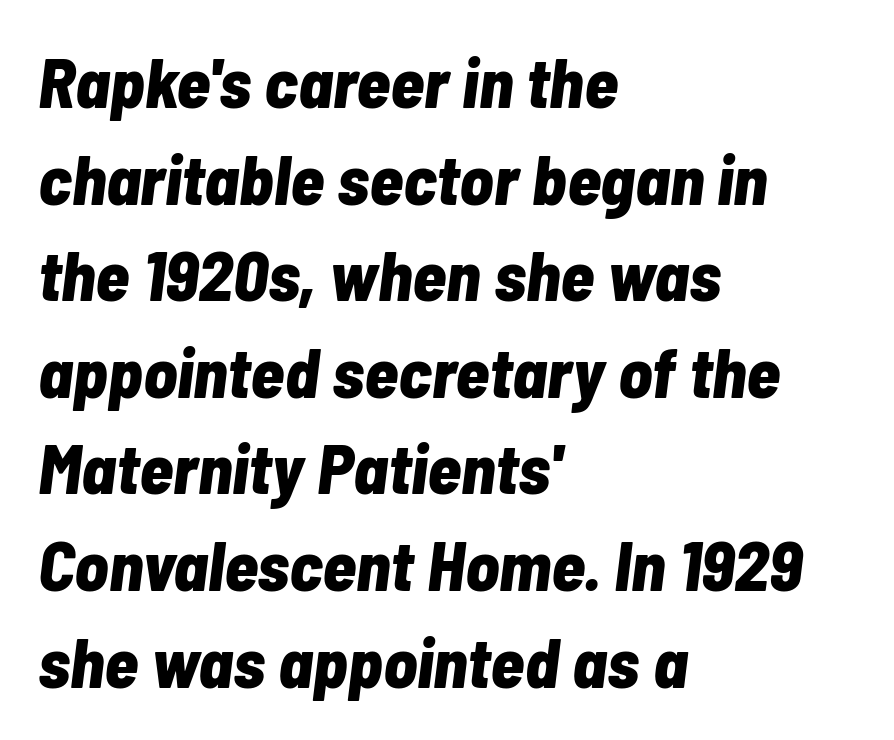
Q: Is the text bold? A: Yes.
Q: Is the text italic (slanted)? A: Yes, it leans right by about 7 degrees.
Q: Is the text underlined? A: No.
Q: How is the paragraph aligned? A: Left-aligned.
Q: Is the spacing between letters normal or unusually wide? A: Normal.
Q: Is the spacing between lines tight, normal or loose? A: Normal.
Q: Width (condensed, normal, or wide)? A: Condensed.
Q: Stroke contrast? A: Low.
Q: x-height? A: Medium.
Q: Monospaced? A: No.
